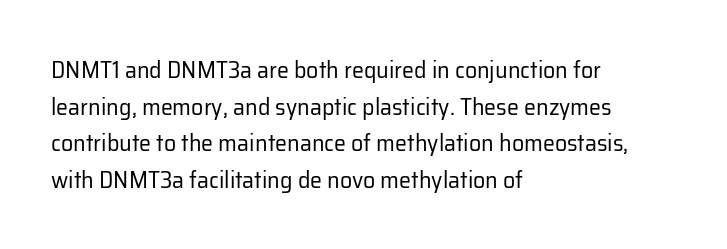
{"italic": "no", "bold": "no", "underline": "no", "align": "left", "line_spacing": "normal", "line_spacing_ratio": 1.53, "letter_spacing": "normal", "letter_spacing_em": 0.0, "glyph_px": 24}
